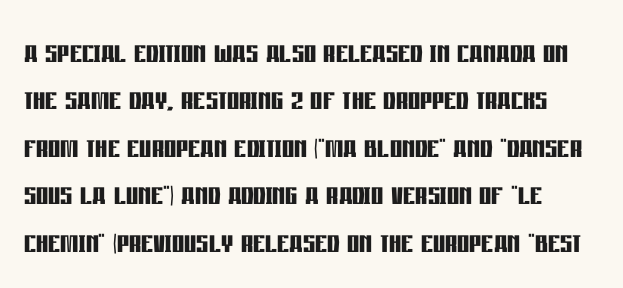
The image shows 38 px semibold, condensed sans-serif type, upright; set normal line spacing (1.25x), normal letter spacing, not underlined; low stroke contrast and a large x-height.
